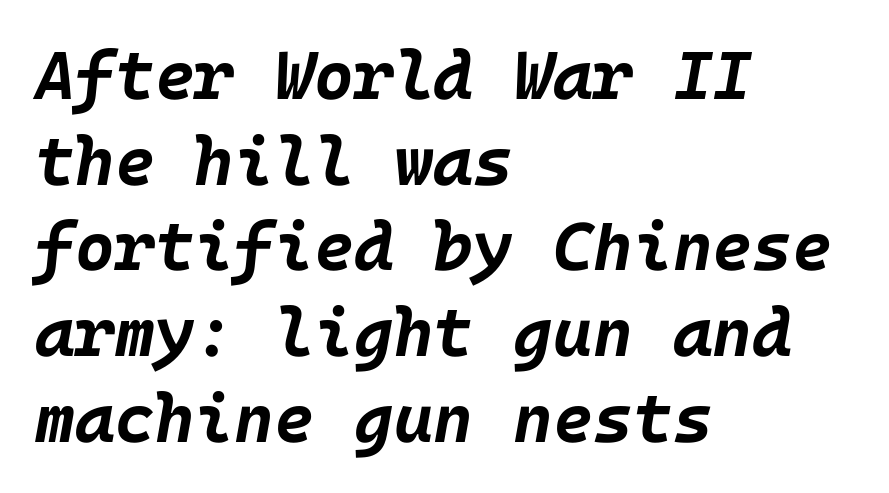
Q: Is the text bold? A: Yes.
Q: Is the text italic (slanted)? A: Yes, it leans right by about 10 degrees.
Q: Is the text underlined? A: No.
Q: How is the paragraph aligned? A: Left-aligned.
Q: Is the spacing between letters normal or unusually wide? A: Normal.
Q: Is the spacing between lines tight, normal or loose? A: Normal.
Q: Width (condensed, normal, or wide)? A: Normal.
Q: Stroke contrast? A: Low.
Q: x-height? A: Large.
